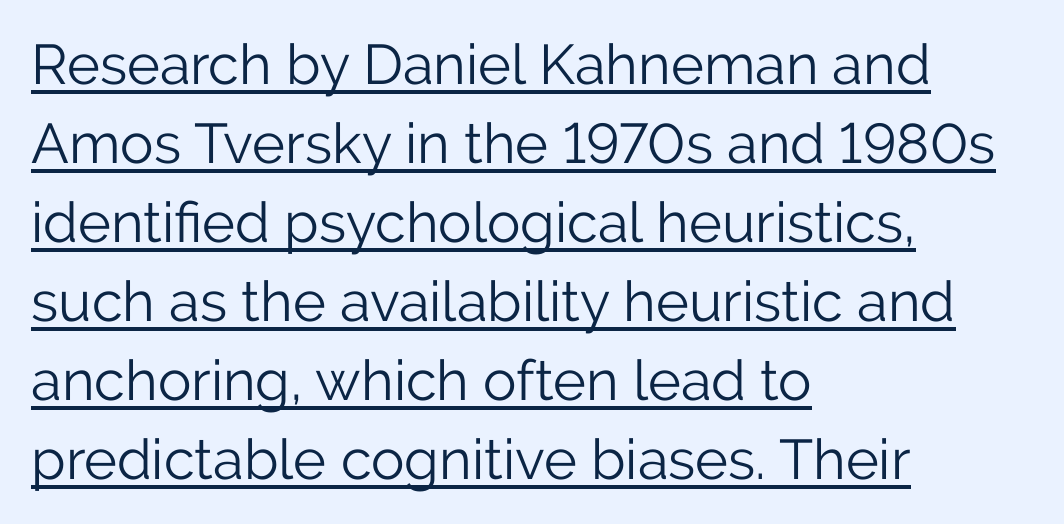
The image shows 56 px light sans-serif type, upright; set left-aligned, normal line spacing (1.41x), normal letter spacing, underlined; low stroke contrast and a medium x-height.
